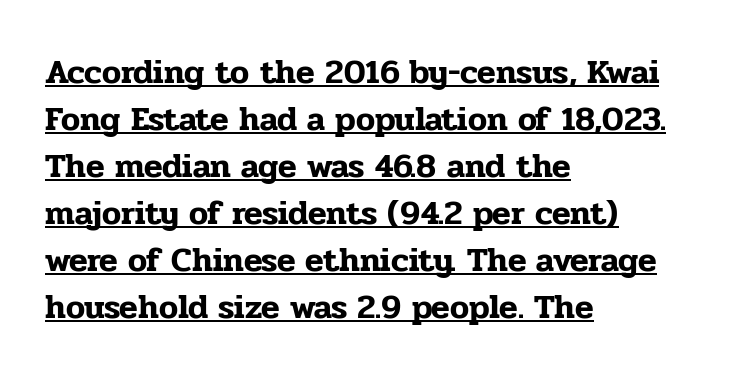
Notice how the stems are strictly vertical — no italics here. These characters rest on top of a visible drawn line. Observe the serifs anchoring each vertical stroke in this sample. Honestly, the row spacing looks completely unremarkable. Typeset ragged right — the left edge is the straight one. Each letter keeps its own natural width here, so spacing adapts to shape.
